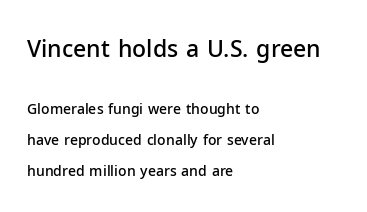
Q: Is the text bold? A: Semi-bold.
Q: Is the text italic (slanted)? A: No, it is upright.
Q: Is the text underlined? A: No.
Q: How is the paragraph aligned? A: Left-aligned.
Q: Is the spacing between letters normal or unusually wide? A: Normal.
Q: Is the spacing between lines tight, normal or loose? A: Loose.
Q: Which block of text is set in a larger size, the first (top) or the second (bottom)? A: The first (top) one.
